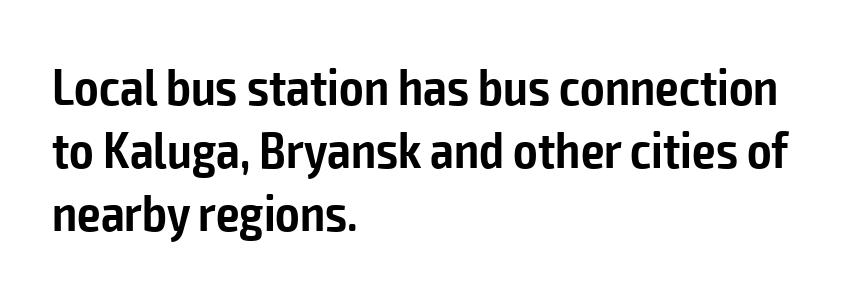
The image shows 52 px semibold, condensed sans-serif type, upright; set left-aligned, line spacing 1.21x, normal letter spacing, not underlined; low stroke contrast and a medium x-height.
